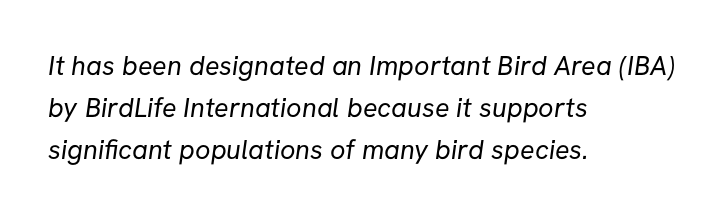
The image shows 27 px text type; set left-aligned, normal line spacing (1.56x), normal letter spacing, not underlined.
